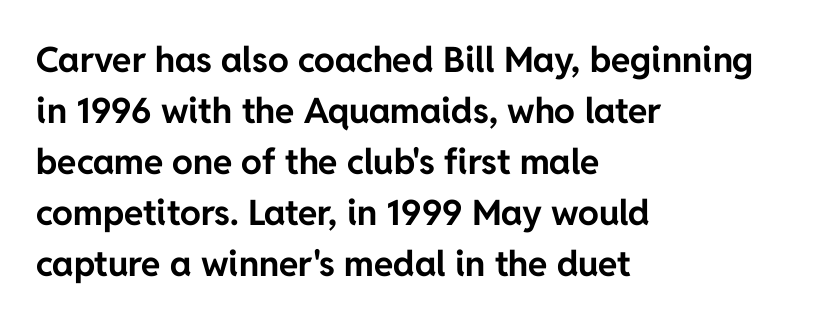
Q: Is the text bold? A: Yes.
Q: Is the text italic (slanted)? A: No, it is upright.
Q: Is the typeface a serif or a sans-serif typeface? A: Sans-serif.
Q: Is the text underlined? A: No.
Q: How is the paragraph aligned? A: Left-aligned.
Q: Is the spacing between letters normal or unusually wide? A: Normal.
Q: Is the spacing between lines tight, normal or loose? A: Normal.
Q: Width (condensed, normal, or wide)? A: Normal.
Q: Stroke contrast? A: Low.
Q: x-height? A: Medium.
Q: Monospaced? A: No.
